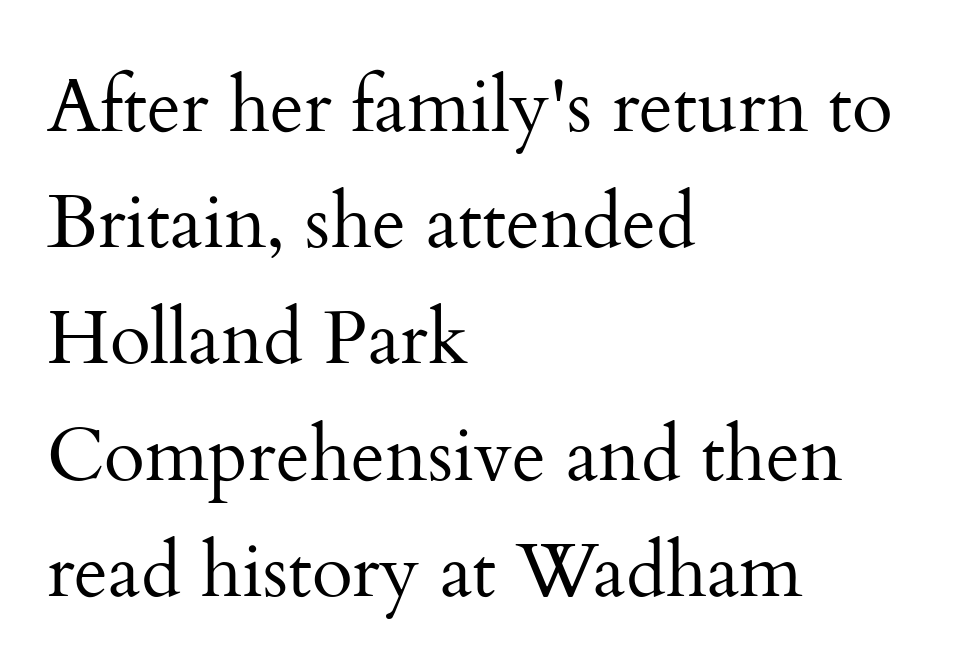
{"serif": "yes", "italic": "no", "bold": "no", "weight": "regular", "width": "normal", "stroke_contrast": "medium", "x_height": "small", "monospaced": "no", "underline": "no", "align": "left", "line_spacing": "normal", "line_spacing_ratio": 1.55, "letter_spacing": "normal", "letter_spacing_em": 0.0, "glyph_px": 75}
